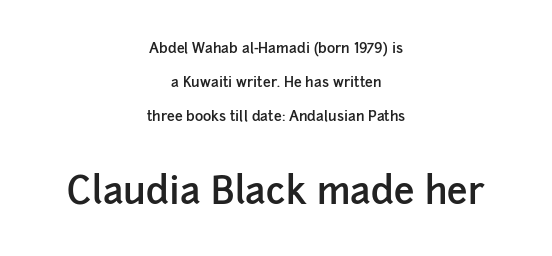
Q: Is the text bold? A: Semi-bold.
Q: Is the text italic (slanted)? A: No, it is upright.
Q: Is the typeface a serif or a sans-serif typeface? A: Sans-serif.
Q: Is the text underlined? A: No.
Q: How is the paragraph aligned? A: Centered.
Q: Is the spacing between letters normal or unusually wide? A: Normal.
Q: Is the spacing between lines tight, normal or loose? A: Loose.
Q: Which block of text is set in a larger size, the first (top) or the second (bottom)? A: The second (bottom) one.
Q: Width (condensed, normal, or wide)? A: Normal.
Q: Stroke contrast? A: Low.
Q: x-height? A: Medium.
Q: Monospaced? A: No.
